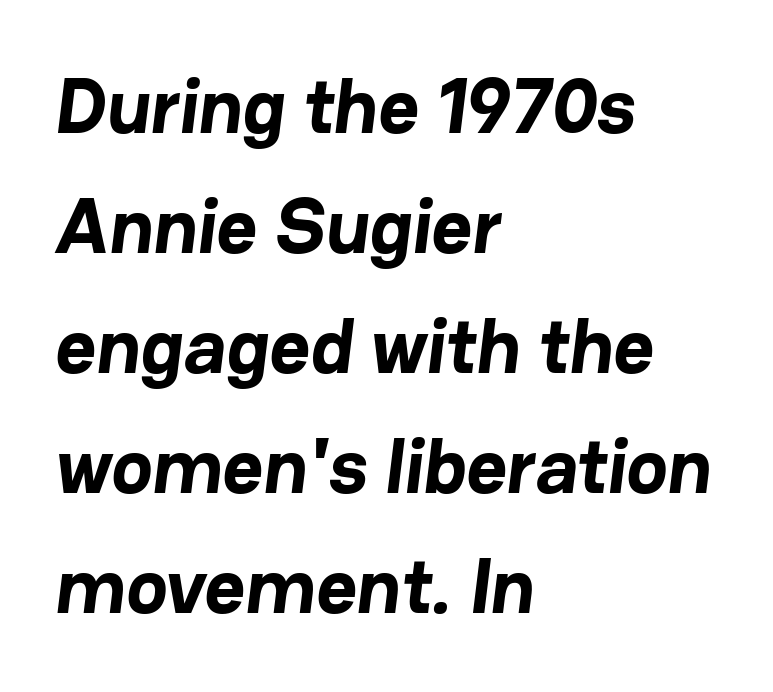
The image shows 78 px bold sans-serif type; set left-aligned, normal line spacing (1.54x), normal letter spacing, not underlined; low stroke contrast and a medium x-height.
